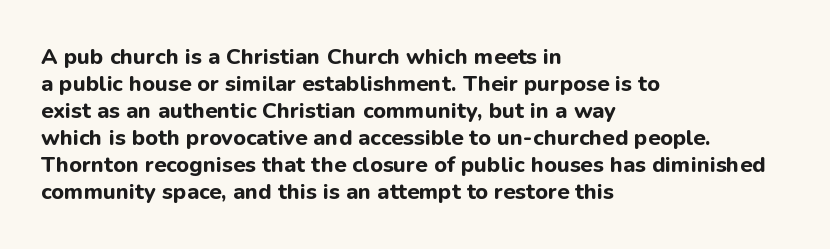
{"italic": "no", "bold": "yes", "underline": "no", "align": "left", "line_spacing_ratio": 1.23, "letter_spacing": "normal", "letter_spacing_em": 0.0, "glyph_px": 22}
